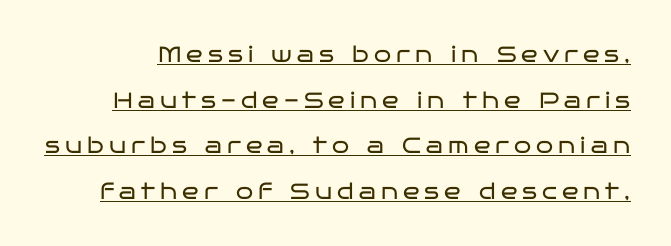
{"italic": "no", "bold": "no", "underline": "yes", "line_spacing": "loose", "line_spacing_ratio": 2.07, "letter_spacing": "wide", "letter_spacing_em": 0.23, "glyph_px": 22}
